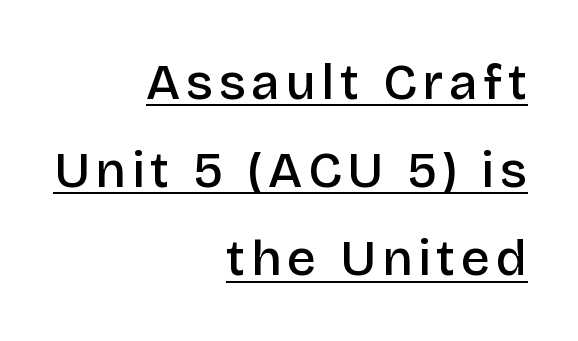
{"serif": "no", "italic": "no", "bold": "semi", "weight": "semibold", "width": "normal", "stroke_contrast": "low", "x_height": "large", "monospaced": "no", "underline": "yes", "align": "right", "line_spacing_ratio": 1.73, "glyph_px": 51}
